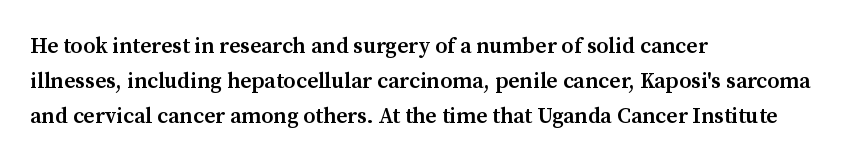
{"italic": "no", "bold": "semi", "underline": "no", "align": "left", "line_spacing": "normal", "line_spacing_ratio": 1.59, "letter_spacing": "normal", "letter_spacing_em": 0.0, "glyph_px": 22}
